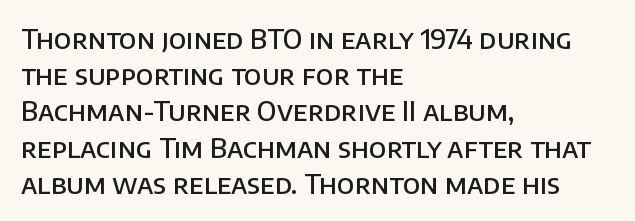
The image shows 27 px text type, upright; set left-aligned, normal line spacing (1.34x), normal letter spacing, not underlined.
